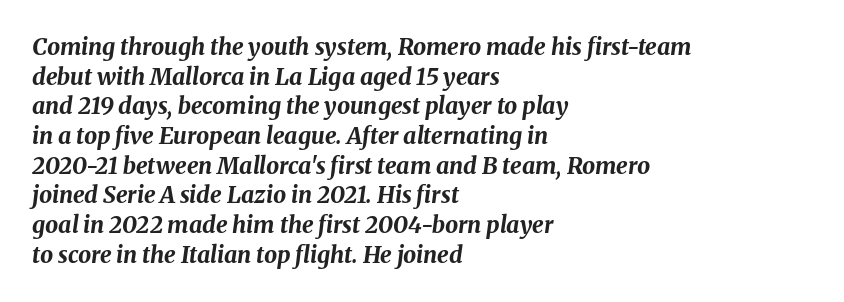
The image shows 23 px bold type, italic (leaning right); set left-aligned, normal line spacing (1.29x), normal letter spacing, not underlined.
